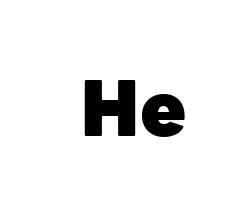
The image shows 75 px heavy sans-serif type, upright; set normal letter spacing, not underlined; low stroke contrast and a medium x-height.
